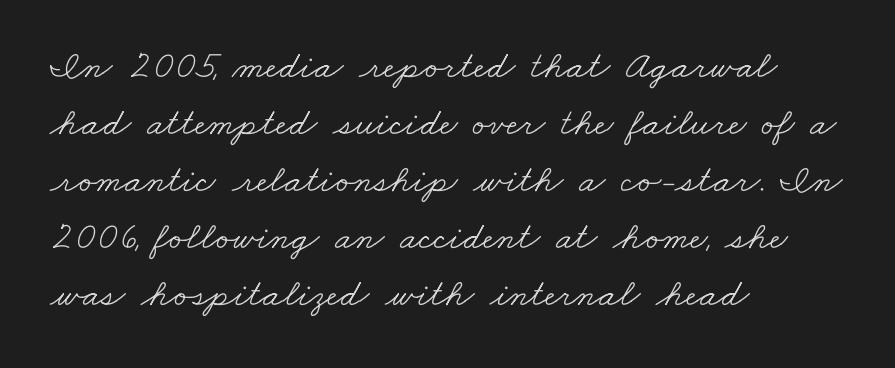
Q: Is the text bold? A: No.
Q: Is the typeface a serif or a sans-serif typeface? A: Serif.
Q: Is the text underlined? A: No.
Q: How is the paragraph aligned? A: Left-aligned.
Q: Is the spacing between letters normal or unusually wide? A: Normal.
Q: Is the spacing between lines tight, normal or loose? A: Normal.
Q: Width (condensed, normal, or wide)? A: Wide.
Q: Stroke contrast? A: Low.
Q: x-height? A: Small.
Q: Monospaced? A: No.
